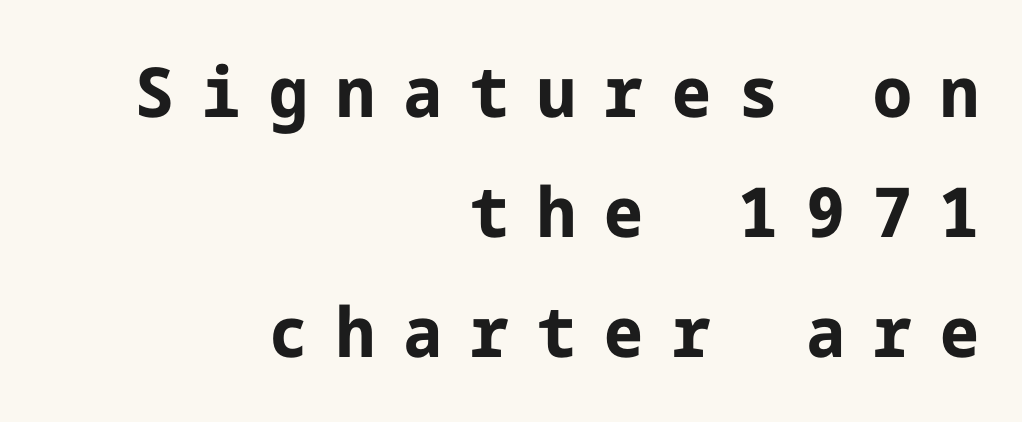
You can tell it's not italic because the verticals are truly vertical. I'd call this a sans setting — the letters go barefoot. Underlining? Definitely not there. These words are printed bold, with thick strokes throughout. Leftover space on each line is placed entirely before the opening word. Someone cranked the tracking dial way up on this one.
